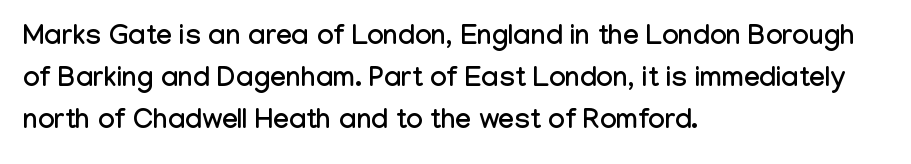
Q: Is the text italic (slanted)? A: No, it is upright.
Q: Is the typeface a serif or a sans-serif typeface? A: Sans-serif.
Q: Is the text underlined? A: No.
Q: How is the paragraph aligned? A: Left-aligned.
Q: Is the spacing between letters normal or unusually wide? A: Normal.
Q: Is the spacing between lines tight, normal or loose? A: Normal.
Q: Width (condensed, normal, or wide)? A: Condensed.
Q: Stroke contrast? A: Low.
Q: x-height? A: Medium.
Q: Monospaced? A: No.
